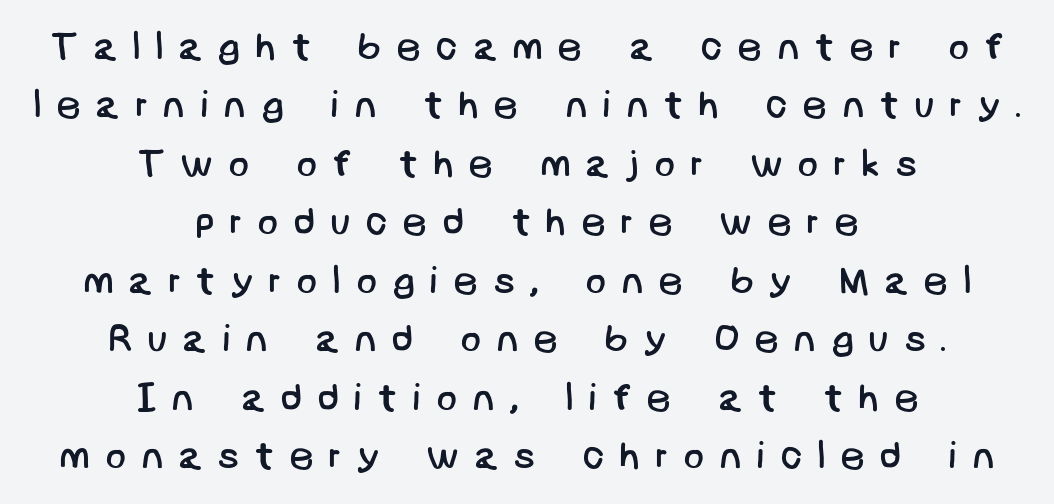
Q: Is the text bold? A: No.
Q: Is the typeface a serif or a sans-serif typeface? A: Sans-serif.
Q: Is the text underlined? A: No.
Q: How is the paragraph aligned? A: Centered.
Q: Is the spacing between letters normal or unusually wide? A: Unusually wide.
Q: Is the spacing between lines tight, normal or loose? A: Normal.
Q: Width (condensed, normal, or wide)? A: Normal.
Q: Stroke contrast? A: Low.
Q: x-height? A: Large.
